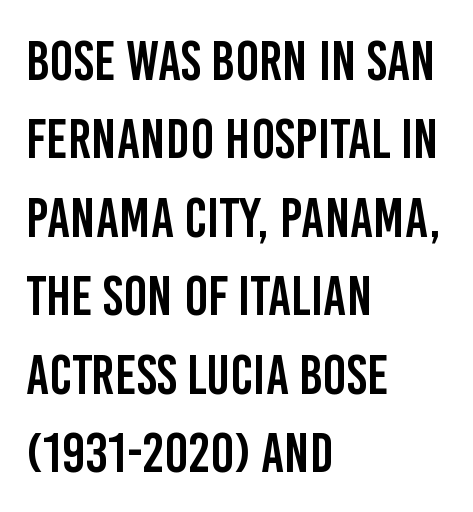
Q: Is the text italic (slanted)? A: No, it is upright.
Q: Is the typeface a serif or a sans-serif typeface? A: Sans-serif.
Q: Is the text underlined? A: No.
Q: How is the paragraph aligned? A: Left-aligned.
Q: Is the spacing between letters normal or unusually wide? A: Normal.
Q: Is the spacing between lines tight, normal or loose? A: Normal.
Q: Width (condensed, normal, or wide)? A: Condensed.
Q: Stroke contrast? A: Low.
Q: x-height? A: Large.
Q: Monospaced? A: No.
